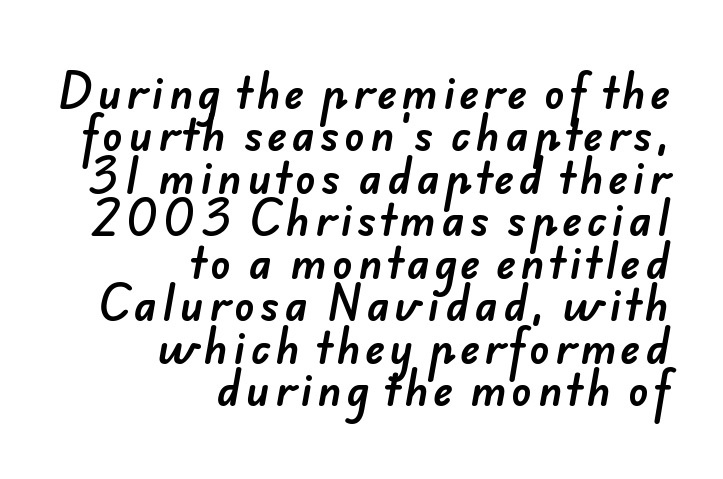
{"serif": "no", "width": "normal", "stroke_contrast": "low", "x_height": "small", "monospaced": "no", "underline": "no", "align": "right", "line_spacing": "tight", "line_spacing_ratio": 1.01, "glyph_px": 42}
